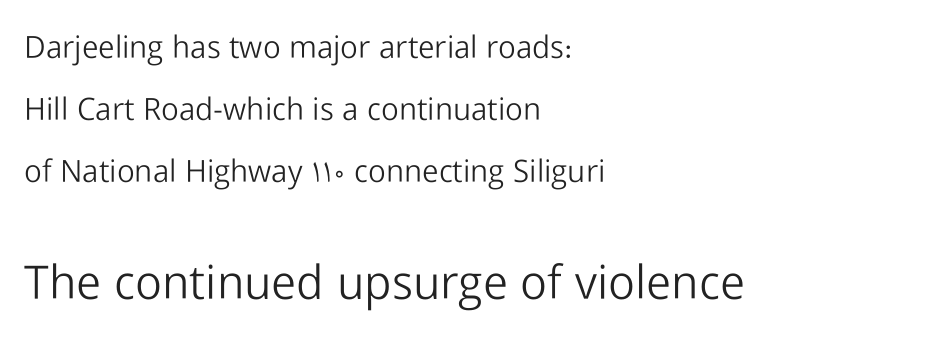
The image shows 47 px light sans-serif type, upright; set left-aligned, loose line spacing (2.0x), normal letter spacing, not underlined; the second (bottom) block is 1.52x larger; low stroke contrast and a medium x-height.
